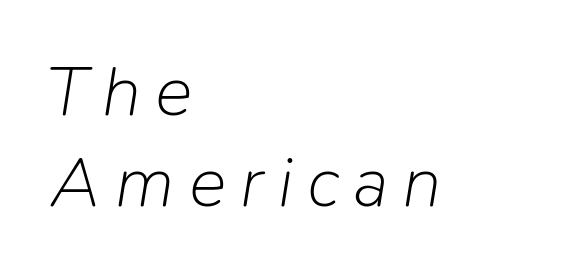
Rows of type keep a routine distance in the vertical direction. The font is comparable to plain body text, perhaps lighter. The string is rendered with underlining switched off. The type is letterspaced generously, with wide tracking. One-word summary of the alignment: left.
